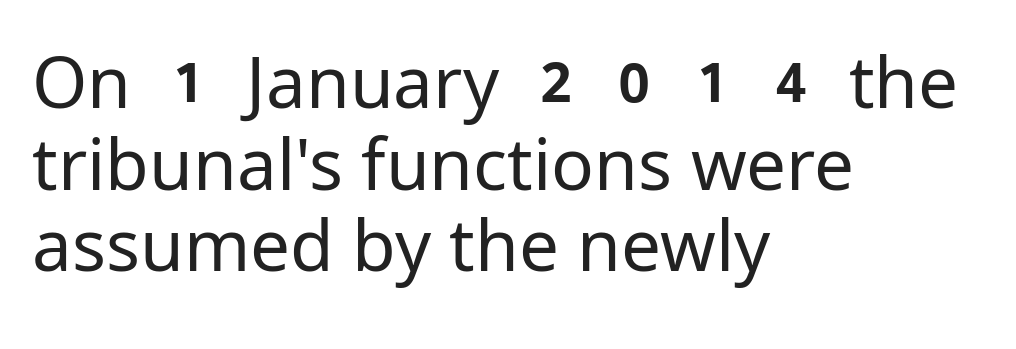
Q: Is the text bold? A: No.
Q: Is the text italic (slanted)? A: No, it is upright.
Q: Is the typeface a serif or a sans-serif typeface? A: Sans-serif.
Q: Is the text underlined? A: No.
Q: How is the paragraph aligned? A: Left-aligned.
Q: Is the spacing between letters normal or unusually wide? A: Normal.
Q: Is the spacing between lines tight, normal or loose? A: Tight.
Q: Width (condensed, normal, or wide)? A: Normal.
Q: Stroke contrast? A: Low.
Q: x-height? A: Medium.
Q: Monospaced? A: No.
